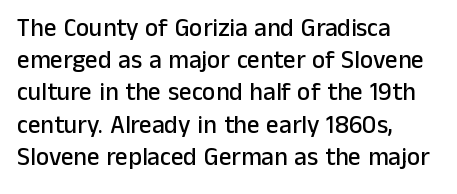
Q: Is the text italic (slanted)? A: No, it is upright.
Q: Is the text underlined? A: No.
Q: How is the paragraph aligned? A: Left-aligned.
Q: Is the spacing between letters normal or unusually wide? A: Normal.
Q: Is the spacing between lines tight, normal or loose? A: Normal.
